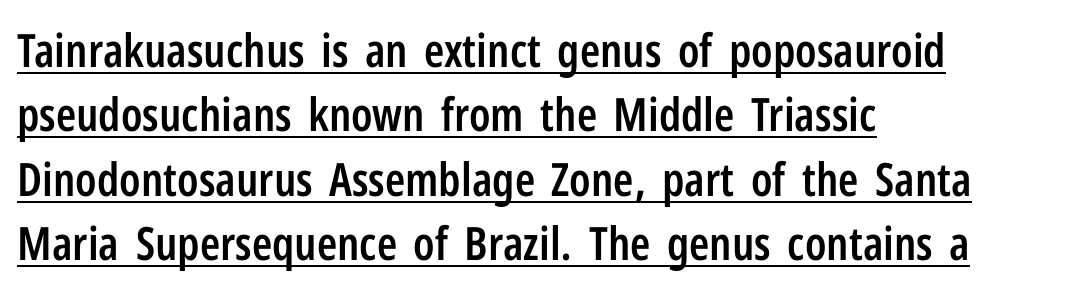
The rendering keeps characters at their native spacing. Strokes here are thickened, but only to semibold level. The lettering is marked with a stroke running underneath it. Honestly, the row spacing looks completely unremarkable. Leftover space on each line is placed entirely after the last word.
